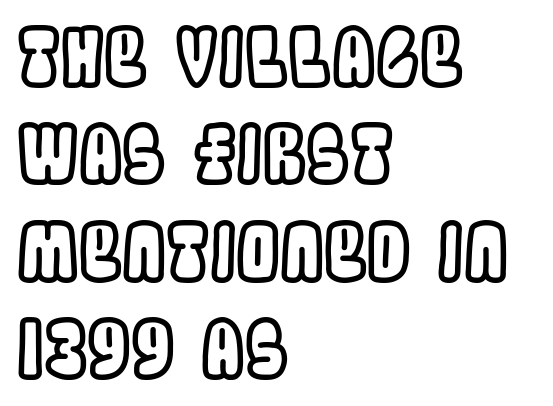
Underline: absent. Think of a printed novel: that variable character pitch is what you see here. Line beginnings align vertically; line endings do not. What stands out about the letter spacing? Nothing — it is the standard amount. Posture: upright roman. A normal amount of white space separates one row of letters from the next.
